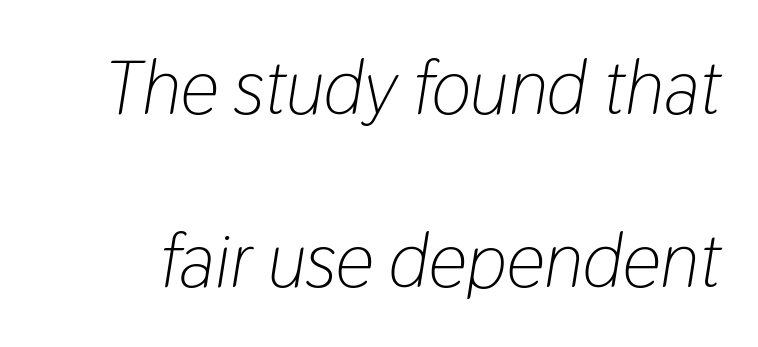
Q: Is the text bold? A: No.
Q: Is the text italic (slanted)? A: Yes, it leans right by about 9 degrees.
Q: Is the text underlined? A: No.
Q: Is the spacing between letters normal or unusually wide? A: Normal.
Q: Is the spacing between lines tight, normal or loose? A: Loose.
Q: Width (condensed, normal, or wide)? A: Condensed.
Q: Stroke contrast? A: Low.
Q: x-height? A: Medium.
Q: Monospaced? A: No.
